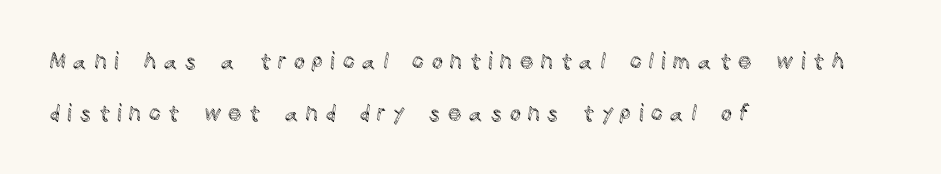
The image shows 22 px text type; set left-aligned, loose line spacing (2.37x), unusually wide letter spacing (+0.32 em), not underlined.
